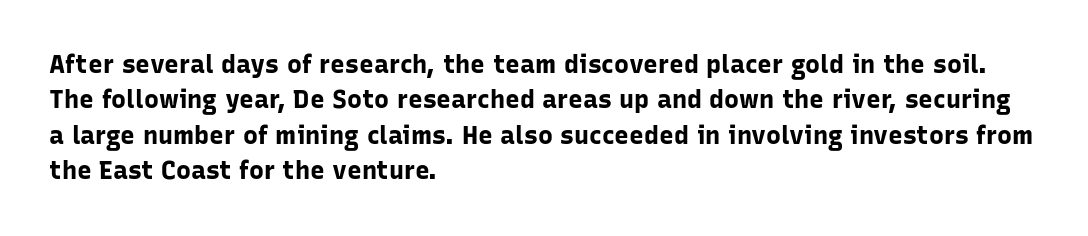
The strokes are fattened all the way to bold. Does the copy run flush right? No — it runs flush left. The face used here is rendered with its standard letterfit. Does the leading feel generous? No, just average. The typography opts for an upright posture over an oblique one.
